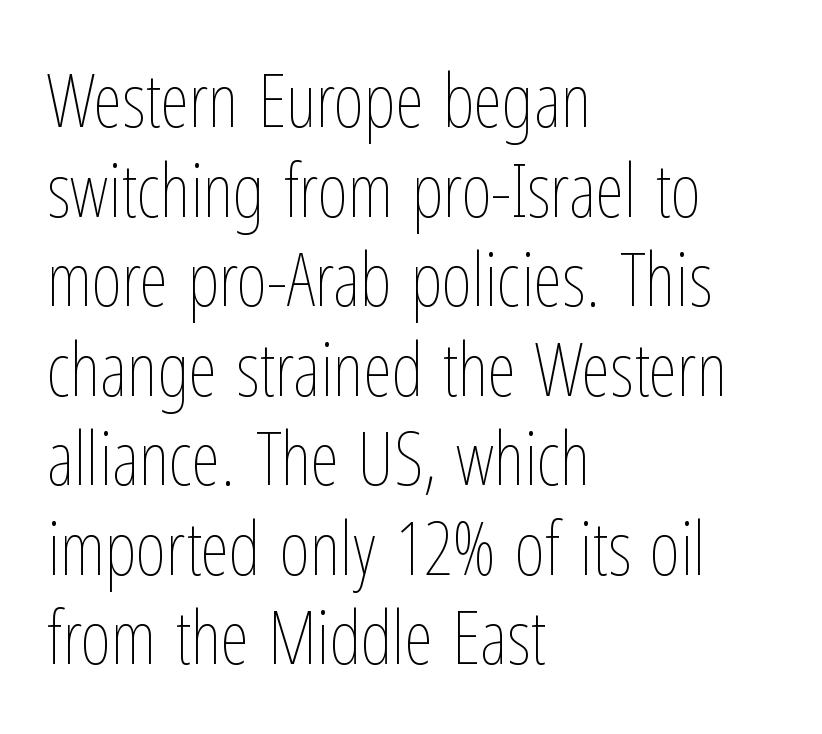
Each line starts at the same left margin while the right side varies. The zone under the glyphs is completely vacant. In terms of posture, this sample is upright. This sample has the flowing, uneven cadence of proportional lettering. Weight: not bold — regular or lighter.
